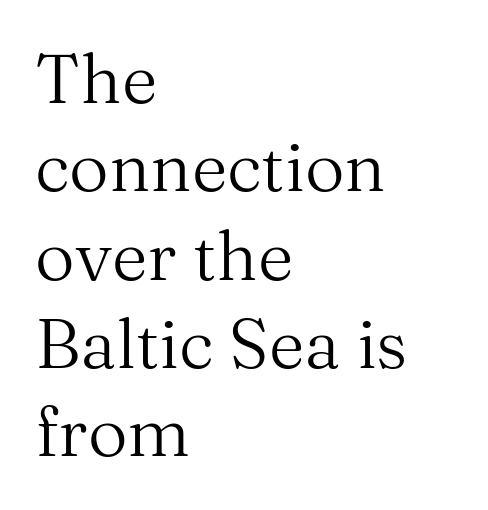
Varying glyph widths throughout — classic text-font behaviour. Vertical stems look standard width or narrower in stroke. Italic? Not at all — the glyphs are vertical. Leftover space on each line is placed entirely after the last word. Honestly, the row spacing looks completely unremarkable. This rendering features lettering with no underline.
